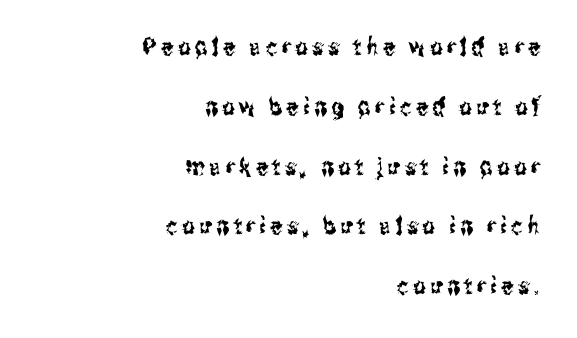
{"italic": "no", "underline": "no", "align": "right", "line_spacing": "loose", "line_spacing_ratio": 2.49, "glyph_px": 24}
